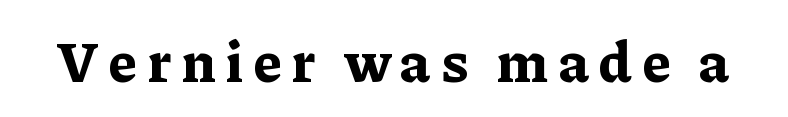
The passage shown is typed in a proportional face where columns would drift. Every letter is thick-stroked: bold, no question. It's the straight-up-and-down kind of type. Letters rest on an invisible, unmarked baseline. Little horizontal feet cap the strokes, marking this as serif type.
